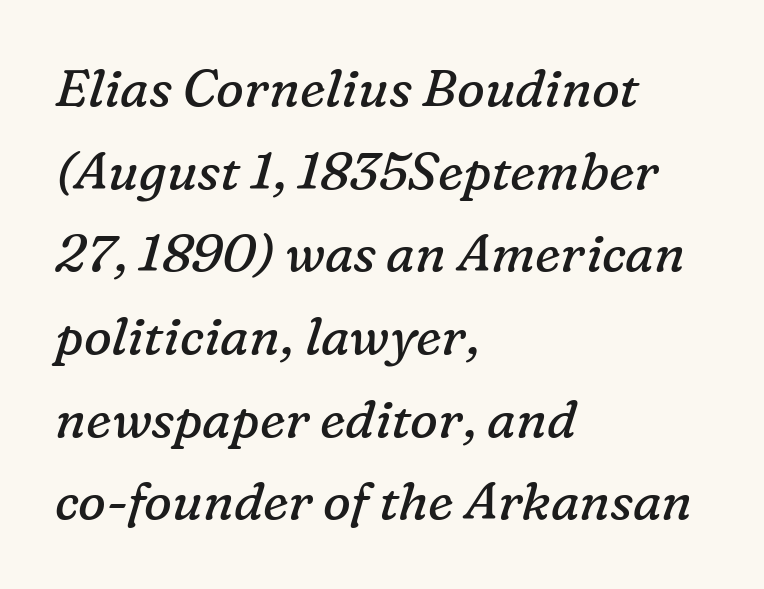
{"serif": "yes", "italic": "yes", "lean": "right", "slant_degrees": 16, "bold": "no", "weight": "regular", "width": "normal", "stroke_contrast": "low", "x_height": "medium", "monospaced": "no", "underline": "no", "align": "left", "line_spacing": "normal", "line_spacing_ratio": 1.59, "letter_spacing": "normal", "letter_spacing_em": 0.0, "glyph_px": 52}
